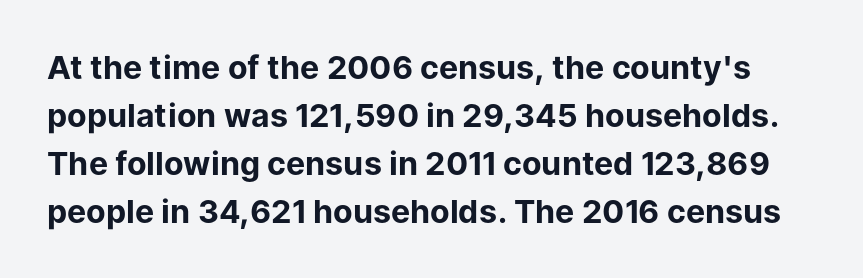
This sample has the flowing, uneven cadence of proportional lettering. Honestly, there is no underline to notice here at all. Words appear dense and cohesive because spacing is normal. Type style note: lacks serifs. The block of text has a typical density, with ordinary space between rows. The face used here has the dense, thick strokes of a bold.
